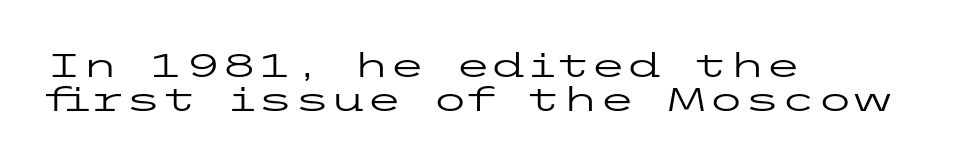
Q: Is the text bold? A: No.
Q: Is the text italic (slanted)? A: No, it is upright.
Q: Is the typeface a serif or a sans-serif typeface? A: Sans-serif.
Q: Is the text underlined? A: No.
Q: How is the paragraph aligned? A: Left-aligned.
Q: Is the spacing between letters normal or unusually wide? A: Normal.
Q: Is the spacing between lines tight, normal or loose? A: Tight.
Q: Width (condensed, normal, or wide)? A: Wide.
Q: Stroke contrast? A: Low.
Q: x-height? A: Medium.
